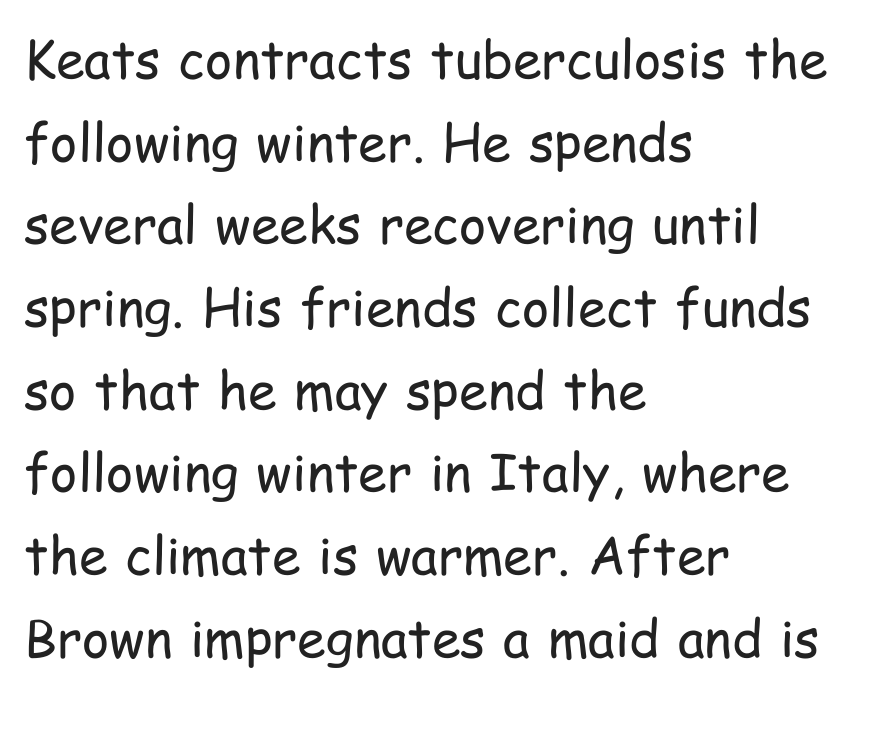
The image shows 52 px regular-weight, condensed sans-serif type, upright; set left-aligned, normal line spacing (1.59x), normal letter spacing, not underlined; low stroke contrast and a medium x-height.
